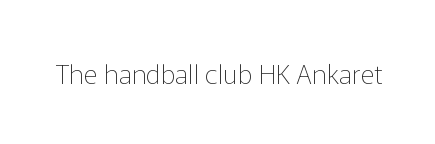
Q: Is the text bold? A: No.
Q: Is the text italic (slanted)? A: No, it is upright.
Q: Is the text underlined? A: No.
Q: Is the spacing between letters normal or unusually wide? A: Normal.
